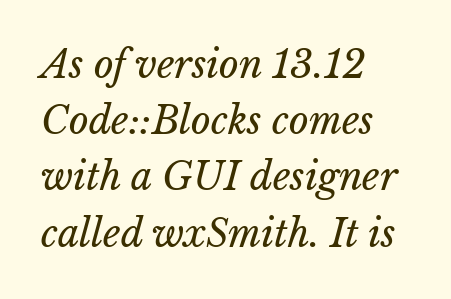
{"bold": "no", "weight": "regular", "width": "normal", "stroke_contrast": "low", "x_height": "medium", "monospaced": "no", "underline": "no", "align": "left", "line_spacing": "normal", "line_spacing_ratio": 1.48, "letter_spacing": "normal", "letter_spacing_em": 0.0, "glyph_px": 38}
